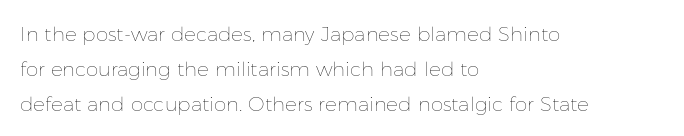
Vertical stems look standard width or narrower in stroke. The rendering keeps characters at their native spacing. Underlining? Definitely not there. Notice how the passage keeps a crisp vertical edge on the left only.
